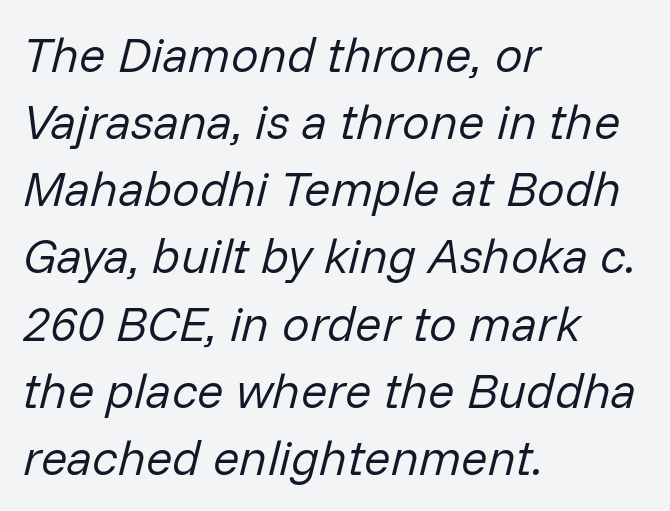
{"italic": "yes", "lean": "right", "slant_degrees": 14, "bold": "no", "weight": "regular", "width": "normal", "stroke_contrast": "low", "x_height": "medium", "monospaced": "no", "underline": "no", "align": "left", "line_spacing": "normal", "line_spacing_ratio": 1.37, "letter_spacing": "normal", "letter_spacing_em": 0.0, "glyph_px": 49}
